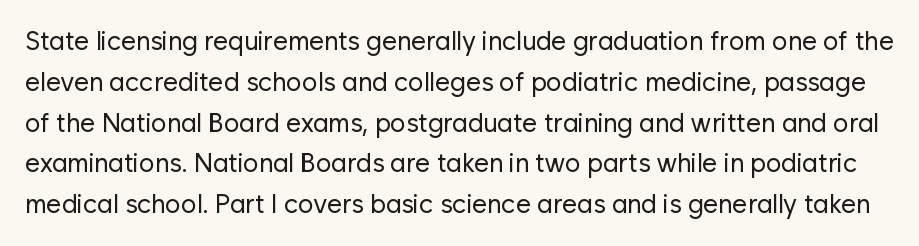
Q: Is the text bold? A: No.
Q: Is the text italic (slanted)? A: No, it is upright.
Q: Is the text underlined? A: No.
Q: Is the spacing between letters normal or unusually wide? A: Normal.
Q: Is the spacing between lines tight, normal or loose? A: Normal.
